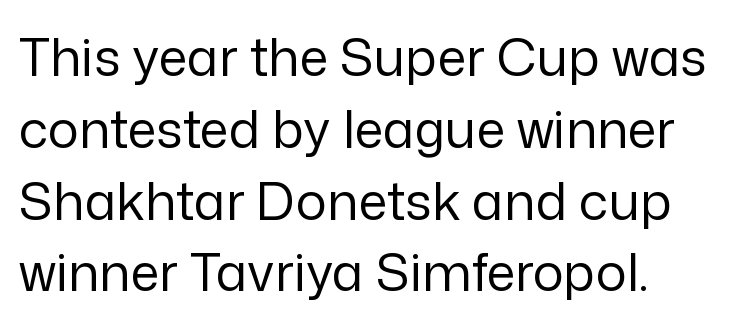
Q: Is the text bold? A: No.
Q: Is the text italic (slanted)? A: No, it is upright.
Q: Is the typeface a serif or a sans-serif typeface? A: Sans-serif.
Q: Is the text underlined? A: No.
Q: Is the spacing between letters normal or unusually wide? A: Normal.
Q: Is the spacing between lines tight, normal or loose? A: Normal.
Q: Width (condensed, normal, or wide)? A: Normal.
Q: Stroke contrast? A: Low.
Q: x-height? A: Medium.
Q: Monospaced? A: No.
